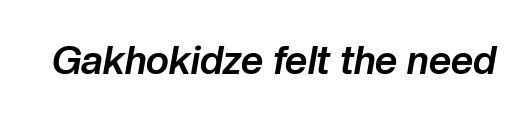
Spacing between characters is what you'd get straight out of the box. Bold? Absolutely — the strokes are thick and heavy. Varying glyph widths throughout — classic text-font behaviour. Rendered with sloped, italic letterforms. The passage shown is not underscored anywhere.
